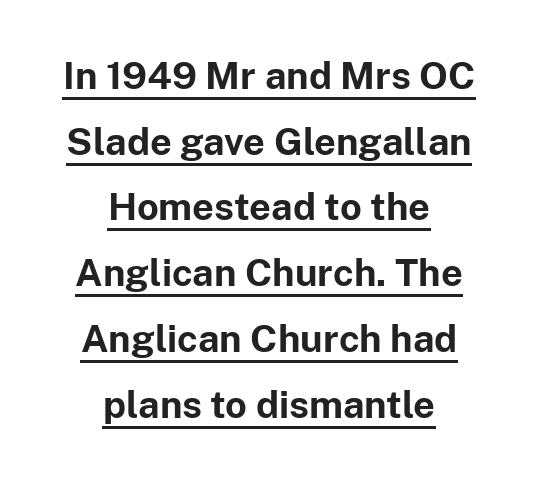
The image shows 38 px bold sans-serif type, upright; set centered, line spacing 1.73x, normal letter spacing, underlined; low stroke contrast and a medium x-height.
